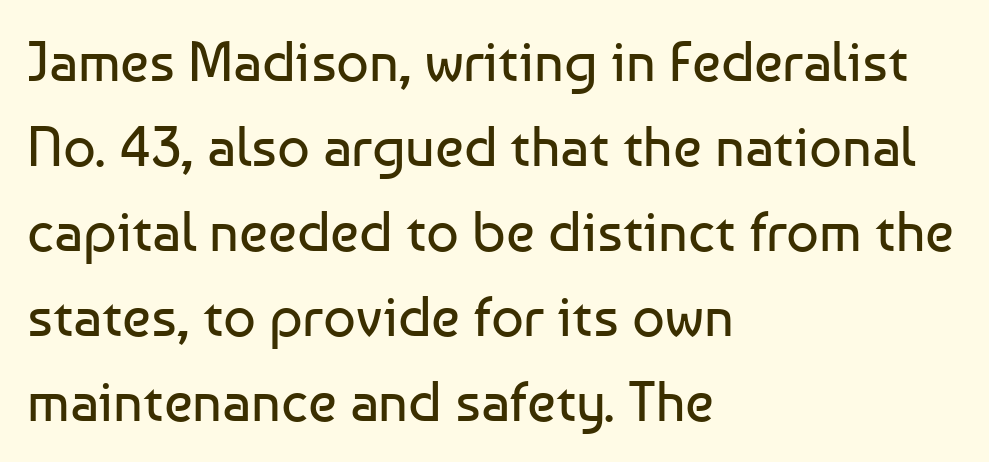
The image shows 57 px regular-weight sans-serif type, upright; set left-aligned, normal line spacing (1.49x), normal letter spacing, not underlined; low stroke contrast and a medium x-height.
